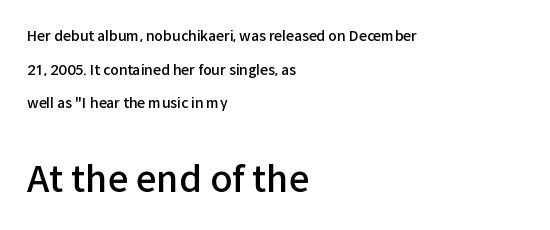
The image shows 36 px semibold sans-serif type, upright; set left-aligned, loose line spacing (2.4x), normal letter spacing, not underlined; the second (bottom) block is 2.57x larger; low stroke contrast and a medium x-height.
